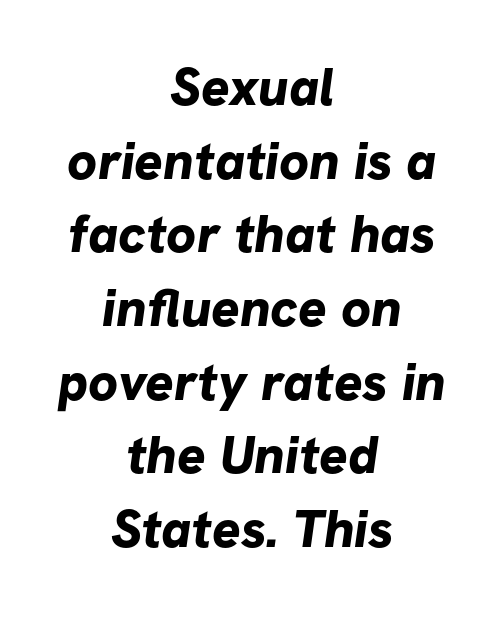
{"serif": "no", "bold": "yes", "weight": "bold", "width": "normal", "stroke_contrast": "low", "x_height": "medium", "monospaced": "no", "underline": "no", "align": "center", "line_spacing": "normal", "line_spacing_ratio": 1.39, "letter_spacing": "normal", "letter_spacing_em": 0.0, "glyph_px": 53}
